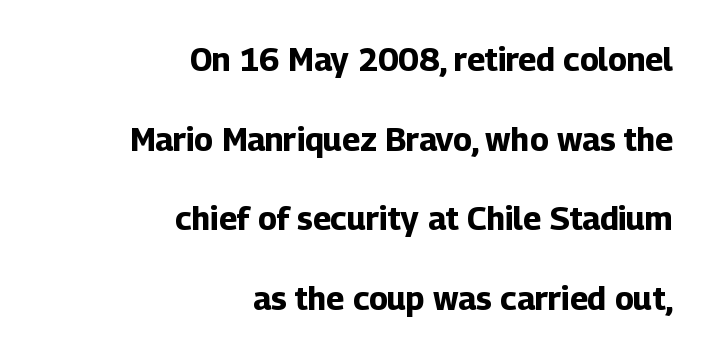
The image shows 32 px bold sans-serif type, upright; set right-aligned, loose line spacing (2.49x), normal letter spacing, not underlined; low stroke contrast and a medium x-height.
